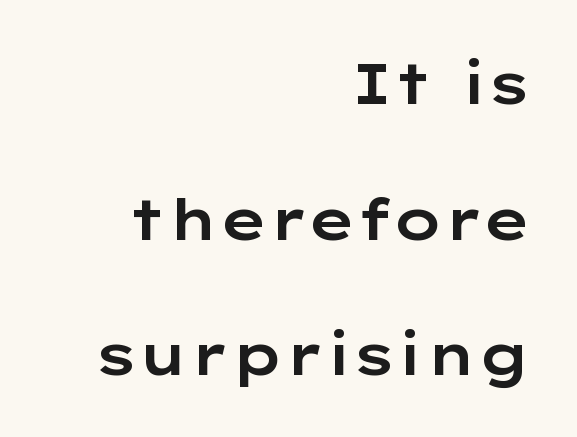
{"serif": "no", "italic": "no", "width": "wide", "stroke_contrast": "low", "x_height": "medium", "monospaced": "no", "underline": "no", "align": "right", "line_spacing": "loose", "line_spacing_ratio": 2.34, "letter_spacing": "normal", "letter_spacing_em": 0.0, "glyph_px": 58}
